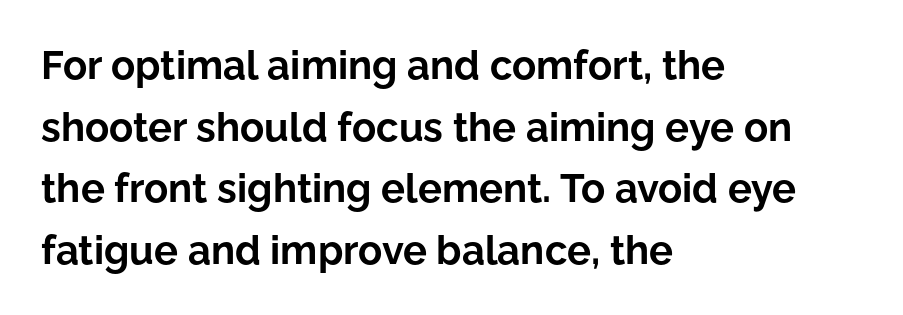
{"serif": "no", "italic": "no", "bold": "yes", "weight": "bold", "width": "normal", "stroke_contrast": "low", "x_height": "medium", "monospaced": "no", "underline": "no", "align": "left", "line_spacing": "normal", "line_spacing_ratio": 1.54, "letter_spacing": "normal", "letter_spacing_em": 0.0, "glyph_px": 40}
